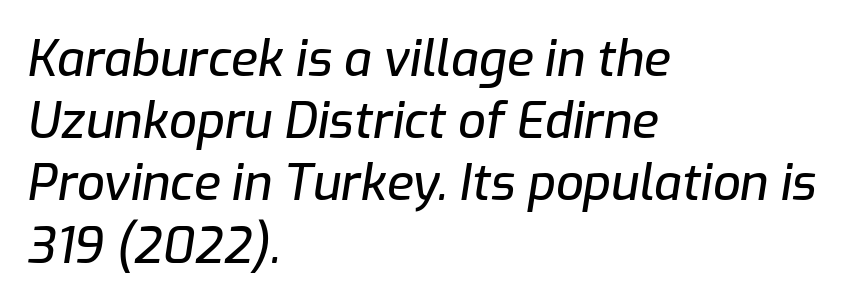
{"italic": "yes", "lean": "right", "slant_degrees": 9, "width": "normal", "stroke_contrast": "low", "x_height": "medium", "monospaced": "no", "underline": "no", "align": "left", "line_spacing": "normal", "line_spacing_ratio": 1.27, "letter_spacing": "normal", "letter_spacing_em": 0.0, "glyph_px": 49}
